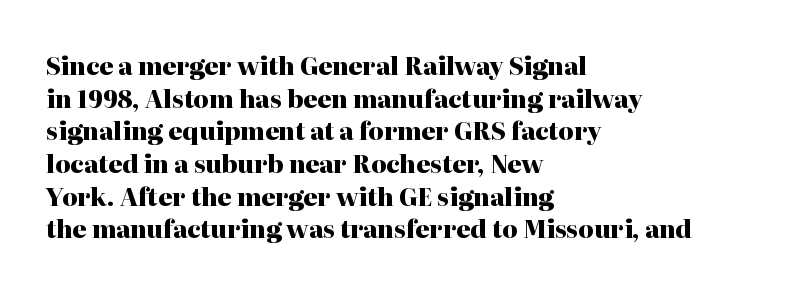
{"italic": "no", "bold": "yes", "underline": "no", "align": "left", "line_spacing": "normal", "line_spacing_ratio": 1.36, "letter_spacing": "normal", "letter_spacing_em": 0.0, "glyph_px": 24}
